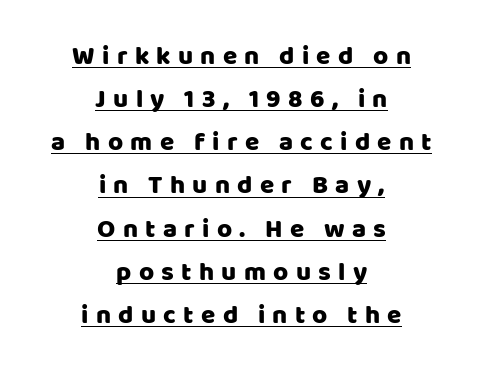
A typographer would call this underscored text. The axis of the letterforms is exactly vertical. The designer left line spacing at the default. This sample uses expanded letter spacing, leaving extra air between glyphs. Layout note: lines centered.
